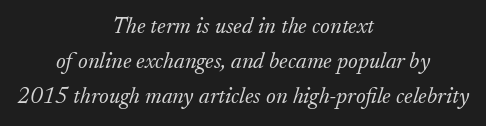
The rendering uses a moderate line-height, typical for paragraphs. The weight would be labelled regular, book, light, or lighter still. Where is the straight margin? There isn't one; the lines are centered. The font's italic variant was chosen for this text.
